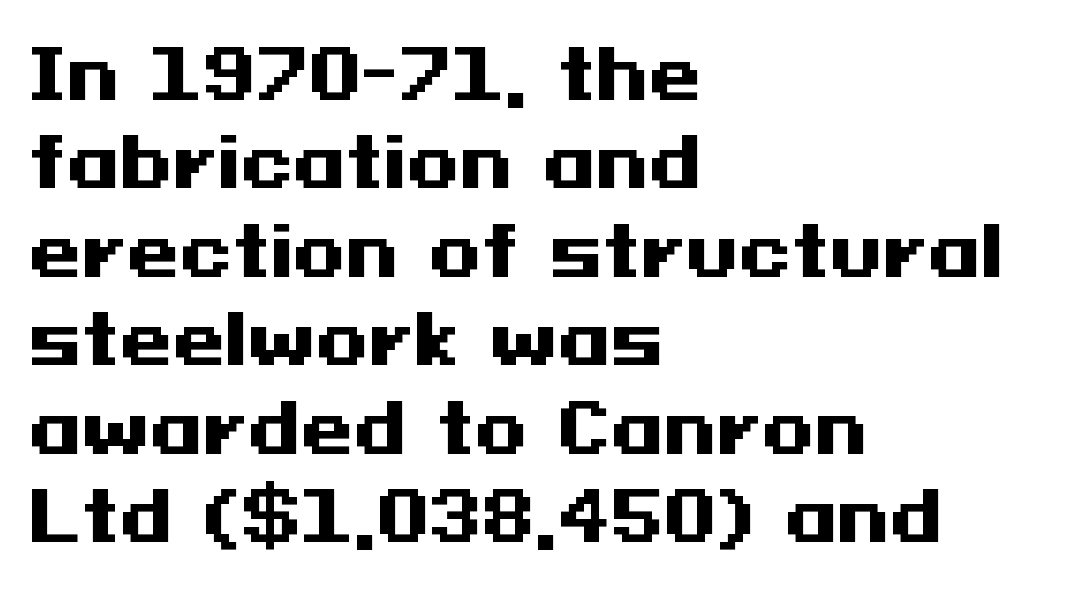
{"serif": "no", "italic": "no", "bold": "yes", "weight": "heavy", "width": "wide", "stroke_contrast": "medium", "x_height": "medium", "underline": "no", "align": "left", "line_spacing": "normal", "line_spacing_ratio": 1.3, "letter_spacing": "normal", "letter_spacing_em": 0.0, "glyph_px": 68}
